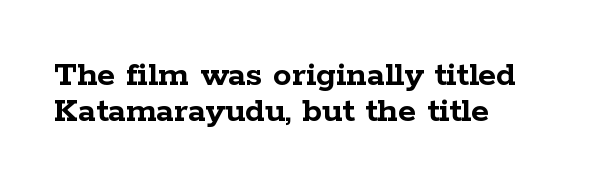
Q: Is the text bold? A: Yes.
Q: Is the text italic (slanted)? A: No, it is upright.
Q: Is the typeface a serif or a sans-serif typeface? A: Serif.
Q: Is the text underlined? A: No.
Q: How is the paragraph aligned? A: Left-aligned.
Q: Is the spacing between letters normal or unusually wide? A: Normal.
Q: Is the spacing between lines tight, normal or loose? A: Tight.
Q: Width (condensed, normal, or wide)? A: Wide.
Q: Stroke contrast? A: Low.
Q: x-height? A: Medium.
Q: Monospaced? A: No.
